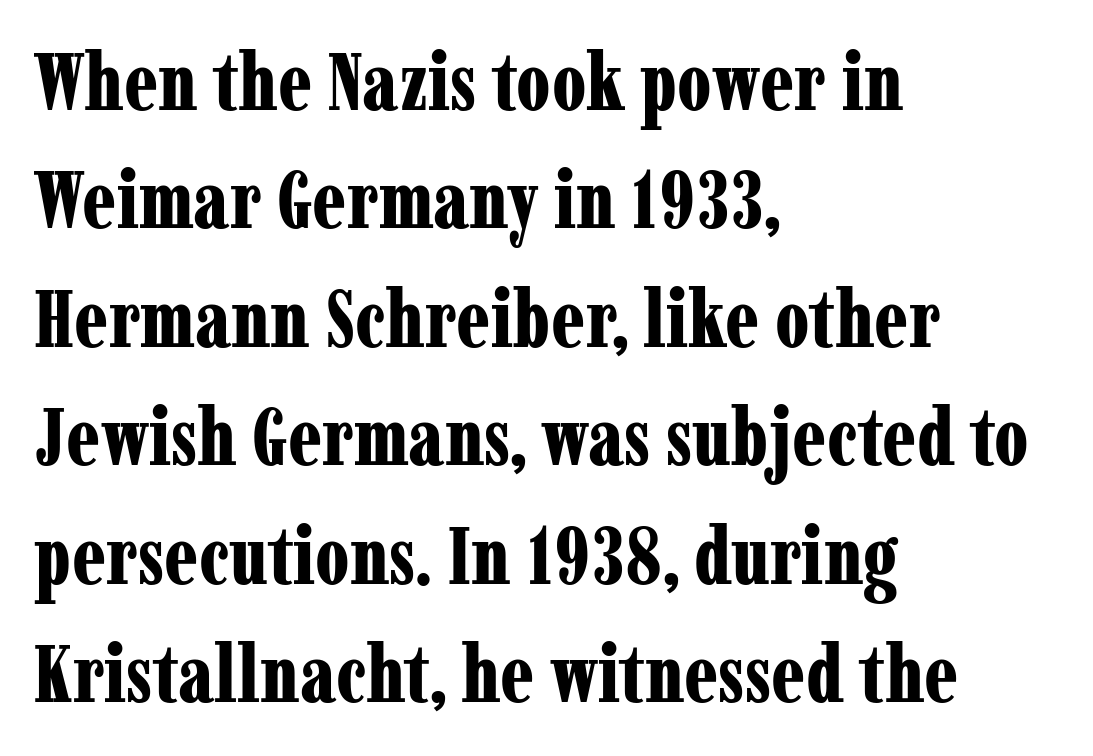
Q: Is the text bold? A: Yes.
Q: Is the text italic (slanted)? A: No, it is upright.
Q: Is the typeface a serif or a sans-serif typeface? A: Serif.
Q: Is the text underlined? A: No.
Q: How is the paragraph aligned? A: Left-aligned.
Q: Is the spacing between letters normal or unusually wide? A: Normal.
Q: Is the spacing between lines tight, normal or loose? A: Normal.
Q: Width (condensed, normal, or wide)? A: Condensed.
Q: Stroke contrast? A: Low.
Q: x-height? A: Medium.
Q: Monospaced? A: No.
